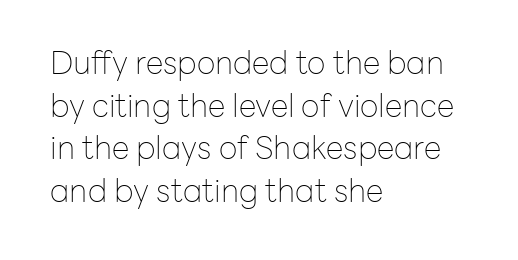
The image shows 32 px thin sans-serif type, upright; set left-aligned, normal line spacing (1.33x), normal letter spacing, not underlined; low stroke contrast and a medium x-height.
